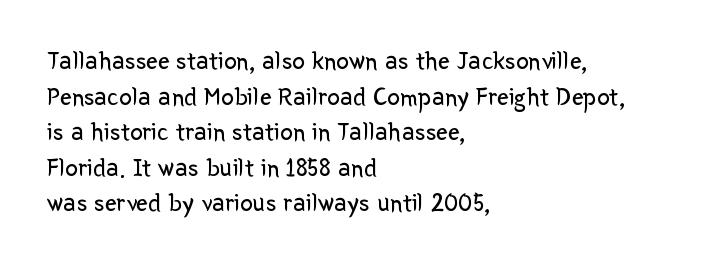
Q: Is the text bold? A: No.
Q: Is the text italic (slanted)? A: No, it is upright.
Q: Is the text underlined? A: No.
Q: How is the paragraph aligned? A: Left-aligned.
Q: Is the spacing between letters normal or unusually wide? A: Normal.
Q: Is the spacing between lines tight, normal or loose? A: Normal.
